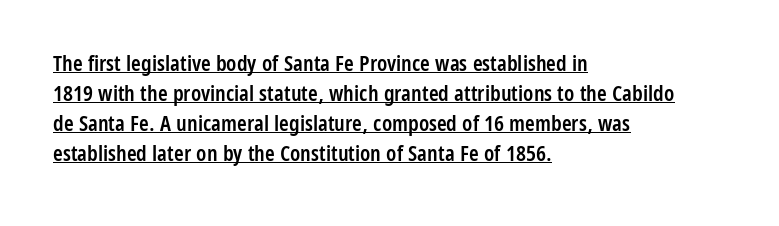
Q: Is the text bold? A: Semi-bold.
Q: Is the text italic (slanted)? A: No, it is upright.
Q: Is the text underlined? A: Yes.
Q: How is the paragraph aligned? A: Left-aligned.
Q: Is the spacing between letters normal or unusually wide? A: Normal.
Q: Is the spacing between lines tight, normal or loose? A: Normal.
